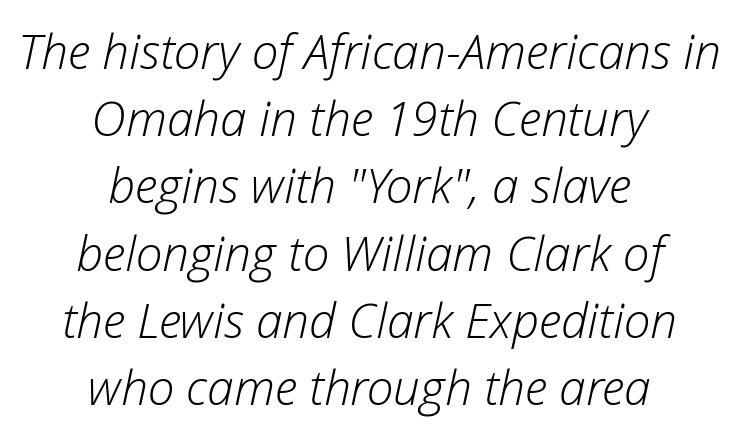
{"italic": "yes", "lean": "right", "slant_degrees": 12, "bold": "no", "weight": "light", "width": "normal", "stroke_contrast": "low", "x_height": "medium", "monospaced": "no", "underline": "no", "align": "center", "line_spacing": "normal", "line_spacing_ratio": 1.4, "letter_spacing": "normal", "letter_spacing_em": 0.0, "glyph_px": 48}
